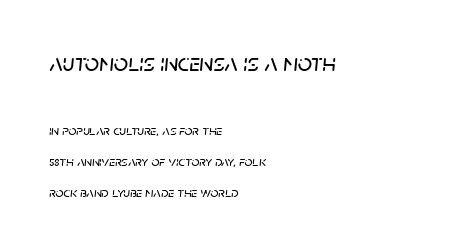
The composition opens big and finishes small. These lines keep a tight, regular rhythm from letter to letter. No word sits above an underline. The rendering uses a large line-height, opening up the rows. The typesetter chose a ragged-right arrangement here.
